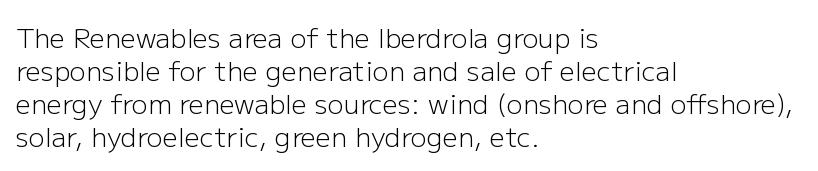
{"italic": "no", "bold": "no", "underline": "no", "align": "left", "line_spacing_ratio": 1.22, "letter_spacing": "normal", "letter_spacing_em": 0.0, "glyph_px": 27}
